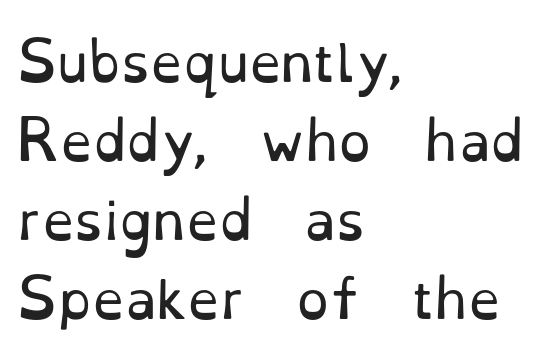
The image shows 52 px regular-weight type, upright; set left-aligned, normal line spacing (1.52x), normal letter spacing, not underlined; low stroke contrast and a small x-height.
